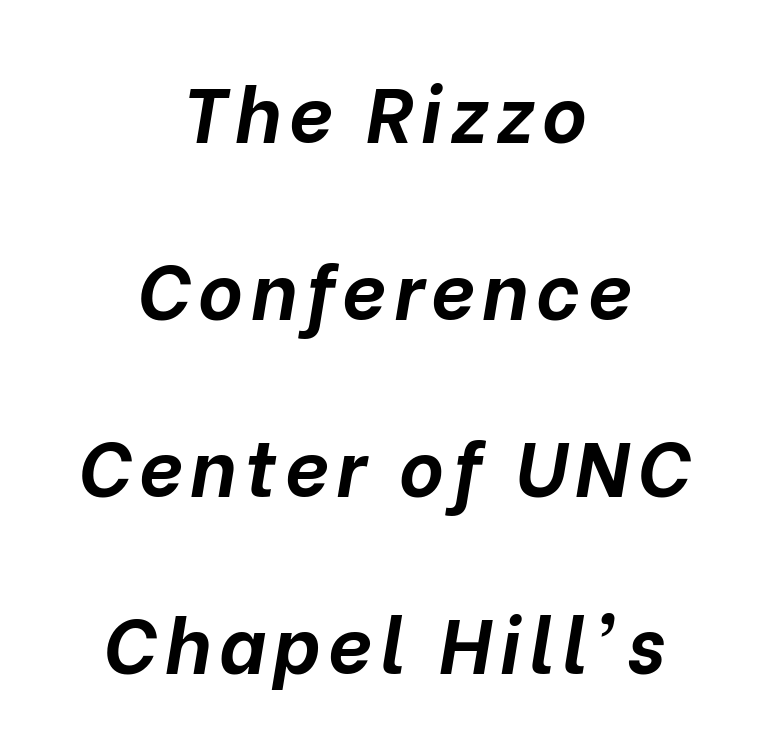
The image shows 77 px bold type, italic (leaning right); set centered, loose line spacing (2.3x), not underlined; low stroke contrast and a medium x-height.
